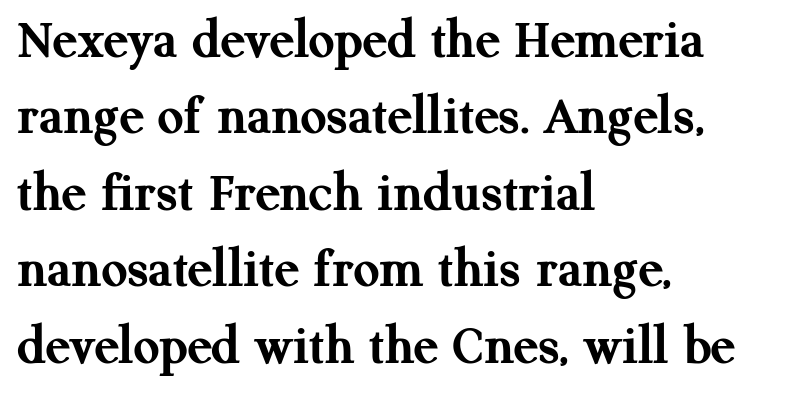
Q: Is the text bold? A: Yes.
Q: Is the text italic (slanted)? A: No, it is upright.
Q: Is the typeface a serif or a sans-serif typeface? A: Serif.
Q: Is the text underlined? A: No.
Q: How is the paragraph aligned? A: Left-aligned.
Q: Is the spacing between letters normal or unusually wide? A: Normal.
Q: Is the spacing between lines tight, normal or loose? A: Normal.
Q: Width (condensed, normal, or wide)? A: Normal.
Q: Stroke contrast? A: Medium.
Q: x-height? A: Medium.
Q: Monospaced? A: No.
